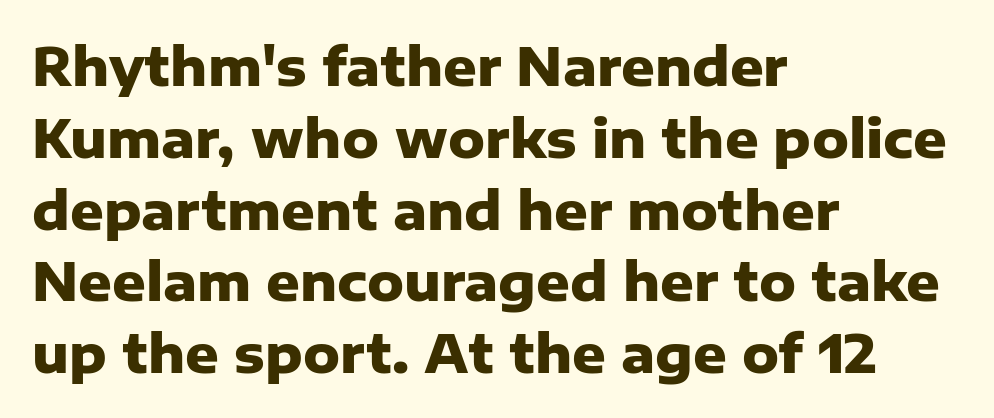
Q: Is the text bold? A: Yes.
Q: Is the text italic (slanted)? A: No, it is upright.
Q: Is the typeface a serif or a sans-serif typeface? A: Sans-serif.
Q: Is the text underlined? A: No.
Q: How is the paragraph aligned? A: Left-aligned.
Q: Is the spacing between letters normal or unusually wide? A: Normal.
Q: Is the spacing between lines tight, normal or loose? A: Normal.
Q: Width (condensed, normal, or wide)? A: Normal.
Q: Stroke contrast? A: Low.
Q: x-height? A: Medium.
Q: Monospaced? A: No.
